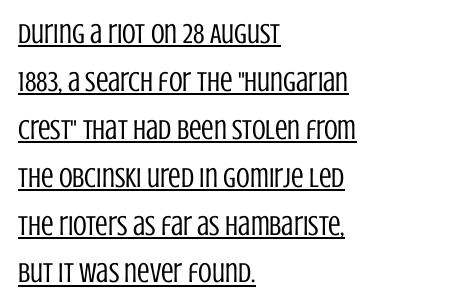
The face looks like a standard text weight, possibly lighter. Each line starts at the same left margin while the right side varies. Characters remain perfectly vertical along every line. Tracking here is standard; glyphs follow each other at the usual distance. Glance below the letters and you will spot a drawn line. Varying glyph widths throughout — classic text-font behaviour.
